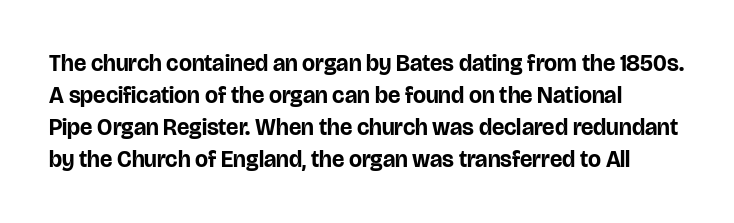
Q: Is the text bold? A: Yes.
Q: Is the text italic (slanted)? A: No, it is upright.
Q: Is the text underlined? A: No.
Q: Is the spacing between letters normal or unusually wide? A: Normal.
Q: Is the spacing between lines tight, normal or loose? A: Normal.
